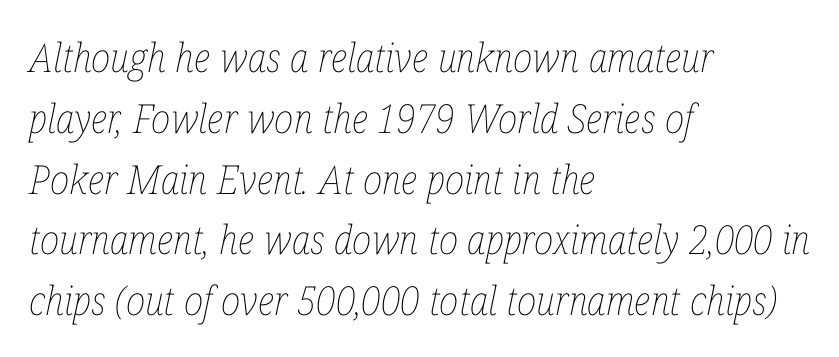
{"italic": "yes", "lean": "right", "slant_degrees": 12, "bold": "no", "weight": "thin", "width": "condensed", "stroke_contrast": "low", "x_height": "medium", "monospaced": "no", "underline": "no", "align": "left", "line_spacing": "normal", "line_spacing_ratio": 1.52, "letter_spacing": "normal", "letter_spacing_em": 0.0, "glyph_px": 40}
